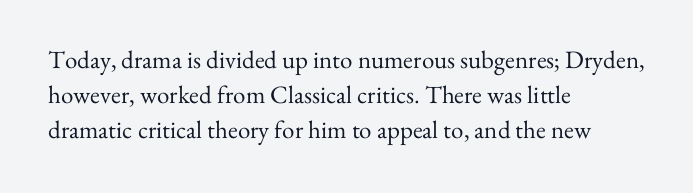
The image shows 25 px text type, upright; set left-aligned, normal line spacing (1.41x), normal letter spacing, not underlined.
